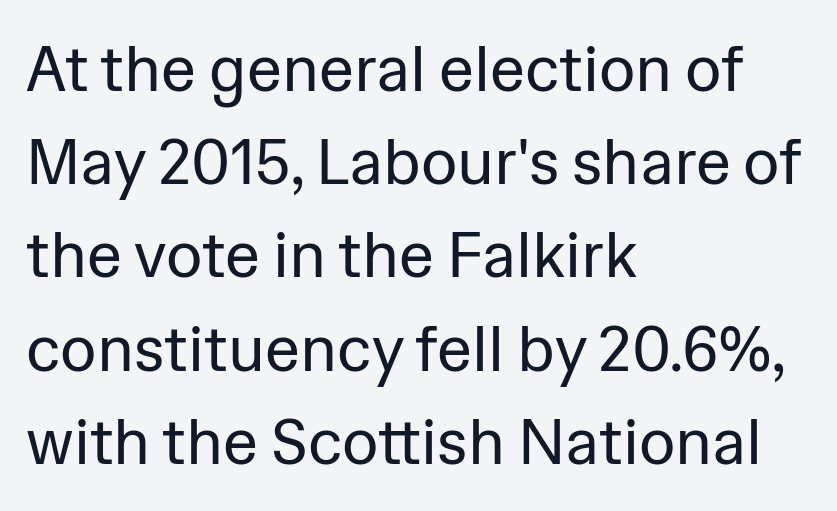
The image shows 63 px regular-weight sans-serif type, upright; set left-aligned, normal line spacing (1.48x), normal letter spacing, not underlined; low stroke contrast and a medium x-height.
